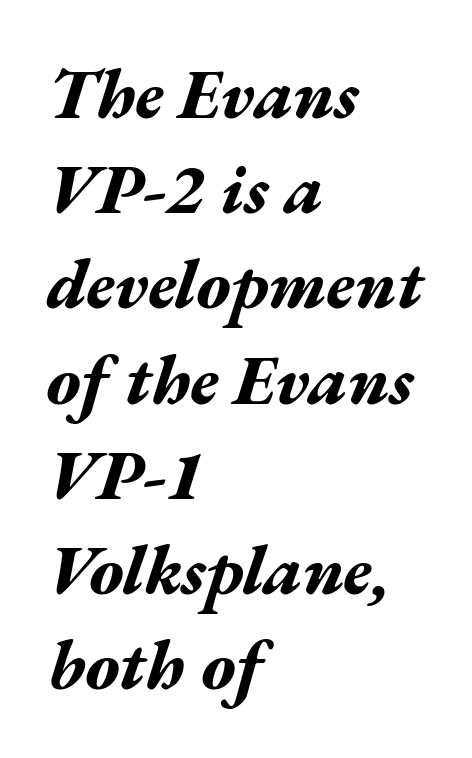
The rendering uses a moderate line-height, typical for paragraphs. The typography opts for an oblique posture over an upright one. Quick note: underline off. Reading down the block, your eye returns to a fixed left position each line. Each letter keeps its own natural width here, so spacing adapts to shape.
